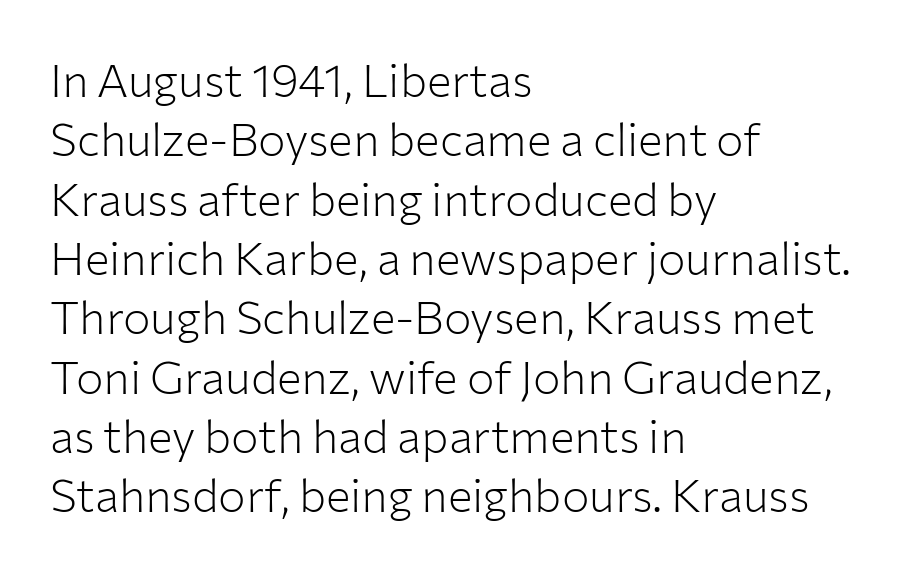
{"serif": "no", "italic": "no", "bold": "no", "weight": "light", "width": "normal", "stroke_contrast": "low", "x_height": "medium", "monospaced": "no", "underline": "no", "align": "left", "line_spacing": "normal", "line_spacing_ratio": 1.29, "letter_spacing": "normal", "letter_spacing_em": 0.0, "glyph_px": 46}
